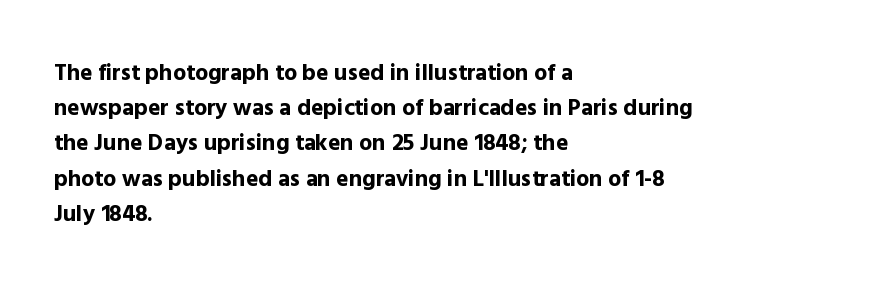
The image shows 23 px bold type, upright; set left-aligned, normal line spacing (1.53x), normal letter spacing, not underlined.
